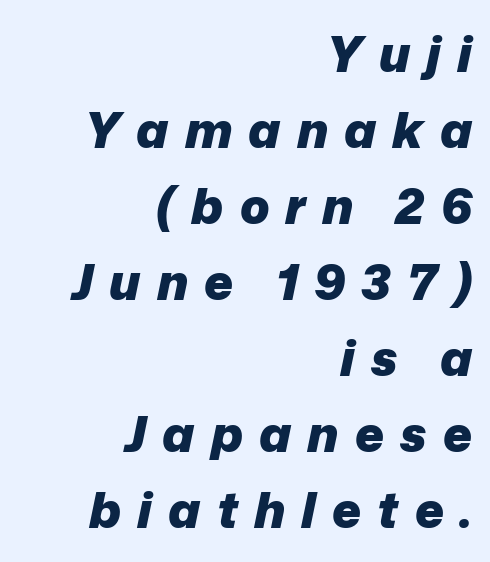
{"italic": "yes", "lean": "right", "slant_degrees": 12, "bold": "yes", "weight": "heavy", "width": "normal", "stroke_contrast": "low", "x_height": "medium", "monospaced": "no", "underline": "no", "align": "right", "line_spacing": "normal", "line_spacing_ratio": 1.55, "letter_spacing": "wide", "letter_spacing_em": 0.33, "glyph_px": 49}
